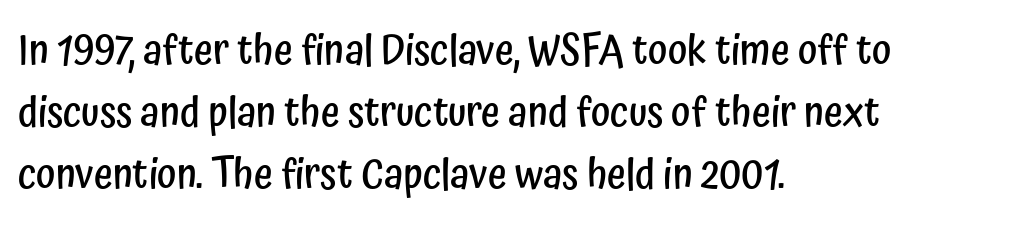
Q: Is the text bold? A: Semi-bold.
Q: Is the text italic (slanted)? A: No, it is upright.
Q: Is the typeface a serif or a sans-serif typeface? A: Sans-serif.
Q: Is the text underlined? A: No.
Q: How is the paragraph aligned? A: Left-aligned.
Q: Is the spacing between letters normal or unusually wide? A: Normal.
Q: Is the spacing between lines tight, normal or loose? A: Normal.
Q: Width (condensed, normal, or wide)? A: Condensed.
Q: Stroke contrast? A: Low.
Q: x-height? A: Medium.
Q: Monospaced? A: No.
